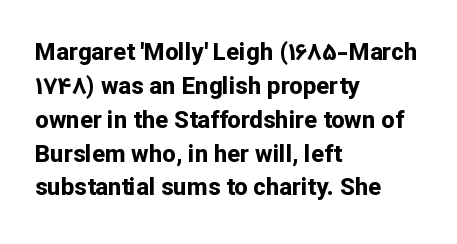
The image shows 24 px bold type, upright; set left-aligned, normal line spacing (1.41x), normal letter spacing, not underlined.
